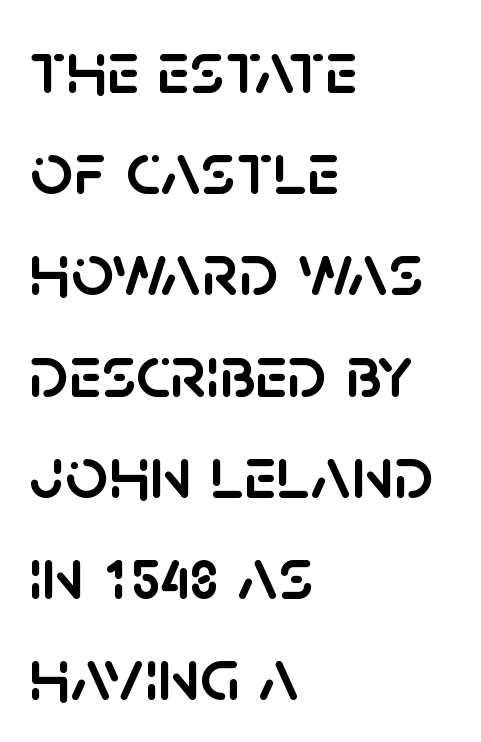
A student would call this left alignment; a typographer would say flush left, rag right. The letterforms sit shoulder to shoulder at normal distance. Quick note: not italic, upright. Rule under the text: the space is simply empty. These lines are rendered in a variable-pitch font.
